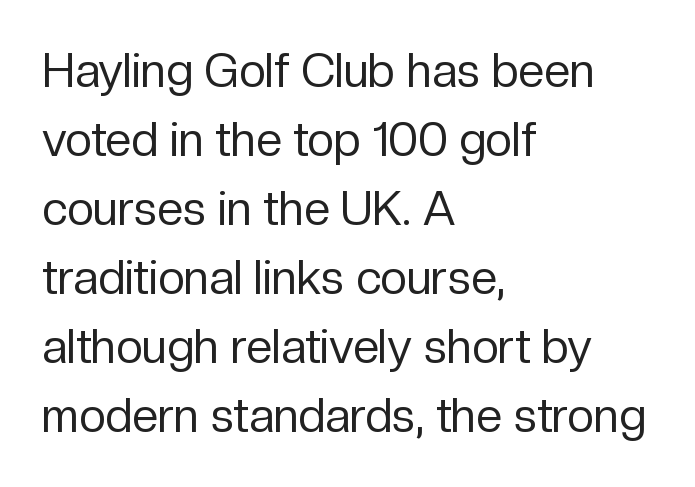
{"serif": "no", "italic": "no", "bold": "no", "weight": "regular", "width": "normal", "stroke_contrast": "low", "x_height": "medium", "monospaced": "no", "underline": "no", "align": "left", "line_spacing": "normal", "line_spacing_ratio": 1.47, "letter_spacing": "normal", "letter_spacing_em": 0.0, "glyph_px": 47}
